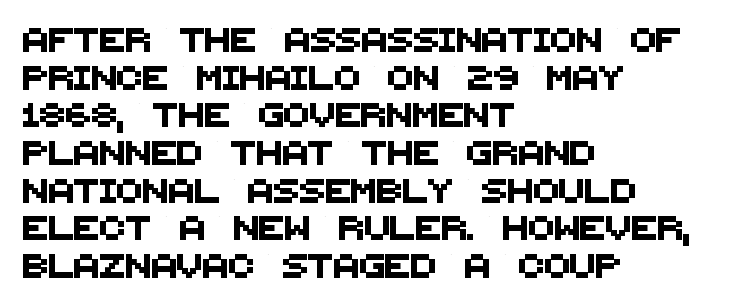
{"underline": "no", "align": "left", "line_spacing": "normal", "line_spacing_ratio": 1.57, "letter_spacing": "normal", "letter_spacing_em": 0.0, "glyph_px": 24}
